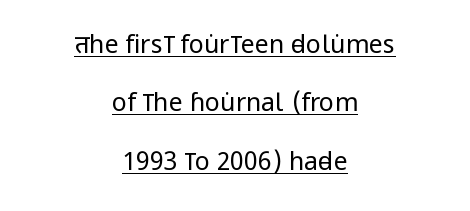
{"italic": "no", "bold": "no", "underline": "yes", "align": "center", "line_spacing": "loose", "line_spacing_ratio": 2.34, "letter_spacing": "normal", "letter_spacing_em": 0.0, "glyph_px": 25}
